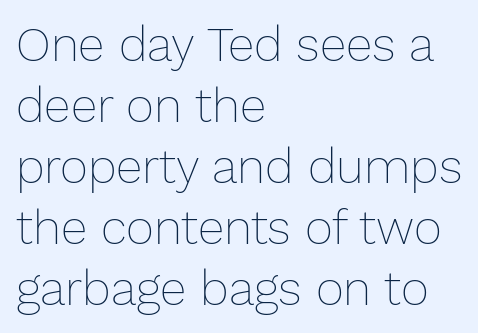
Q: Is the text bold? A: No.
Q: Is the text italic (slanted)? A: No, it is upright.
Q: Is the text underlined? A: No.
Q: How is the paragraph aligned? A: Left-aligned.
Q: Is the spacing between letters normal or unusually wide? A: Normal.
Q: Is the spacing between lines tight, normal or loose? A: Normal.
Q: Width (condensed, normal, or wide)? A: Normal.
Q: Stroke contrast? A: Low.
Q: x-height? A: Medium.
Q: Monospaced? A: No.
